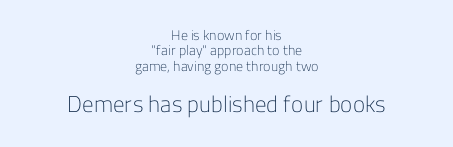
{"italic": "no", "bold": "no", "underline": "no", "align": "center", "line_spacing": "tight", "line_spacing_ratio": 1.1, "letter_spacing": "normal", "letter_spacing_em": 0.0, "larger_block": "second", "size_ratio": 1.64, "glyph_px": 23}
